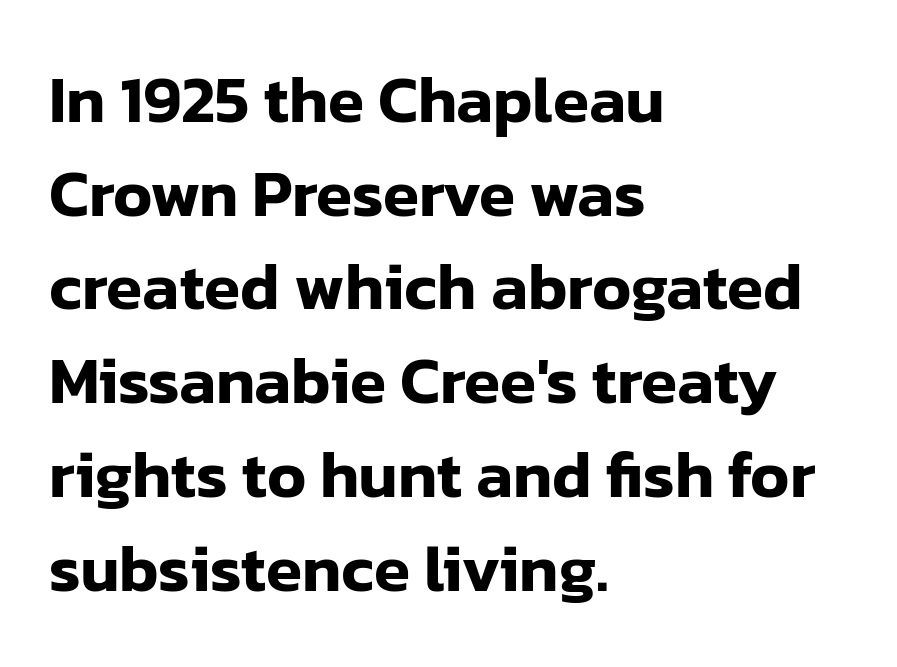
{"serif": "no", "italic": "no", "width": "normal", "stroke_contrast": "low", "x_height": "medium", "monospaced": "no", "underline": "no", "align": "left", "line_spacing": "normal", "line_spacing_ratio": 1.42, "letter_spacing": "normal", "letter_spacing_em": 0.0, "glyph_px": 66}
